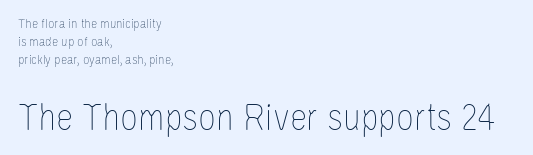
Vertically, the passage feels balanced, rows spaced as you'd expect. The passage shown is typed in a proportional face where columns would drift. Weight: not bold — regular or lighter. The later block is typeset at a bigger size than the earlier block. Letter spacing: default.
